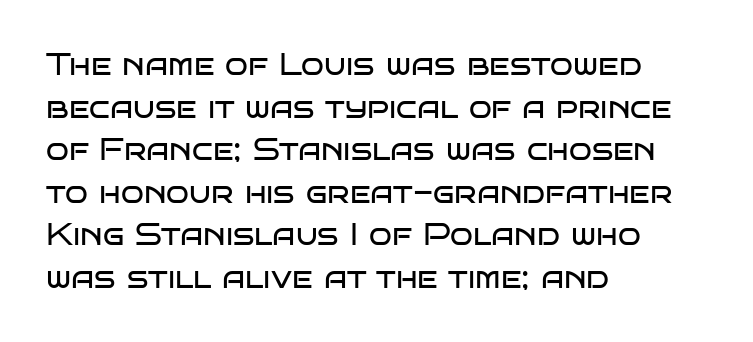
The face used here is rendered with its standard letterfit. A roman cut, with each character standing at attention. Check where the strokes stop: nothing finishes them off — pure sans. Here the designer chose a conventional face with non-uniform glyph widths. Counters stay open thanks to moderate or lighter strokes.
